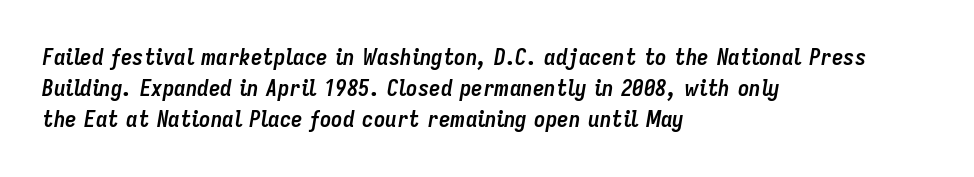
The image shows 23 px bold type, italic (leaning right); set left-aligned, normal line spacing (1.35x), normal letter spacing, not underlined.
